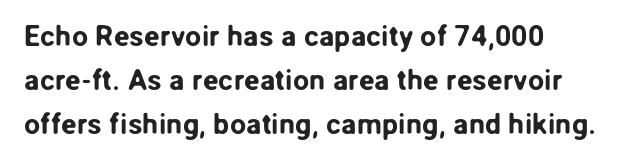
{"serif": "no", "italic": "no", "width": "normal", "stroke_contrast": "low", "x_height": "medium", "monospaced": "no", "underline": "no", "align": "left", "line_spacing": "normal", "line_spacing_ratio": 1.52, "letter_spacing": "normal", "letter_spacing_em": 0.0, "glyph_px": 29}
